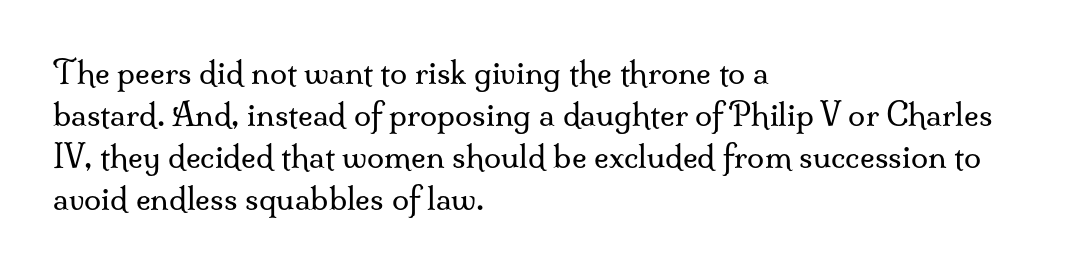
Here the glyphs are tracked normally, forming tight word shapes. A typesetter would call this leading conventional body-copy spacing. Letters rest on an invisible, unmarked baseline. Unlike italic type, these characters show no tilt at all. The typesetter chose a ragged-right arrangement here.
